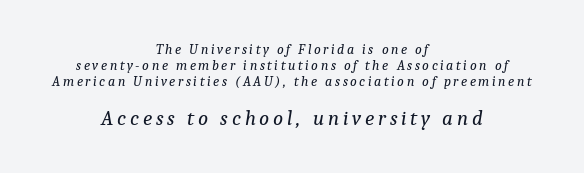
Q: Is the text bold? A: No.
Q: Is the text italic (slanted)? A: Yes, it leans right by about 9 degrees.
Q: Is the text underlined? A: No.
Q: How is the paragraph aligned? A: Centered.
Q: Is the spacing between lines tight, normal or loose? A: Tight.
Q: Which block of text is set in a larger size, the first (top) or the second (bottom)? A: The second (bottom) one.
